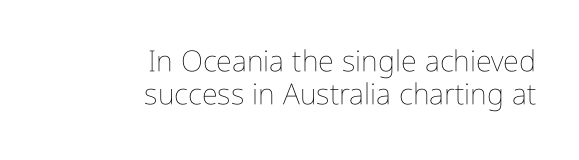
The image shows 29 px thin, condensed type, upright; set right-aligned, tight line spacing (1.14x), normal letter spacing, not underlined; low stroke contrast and a medium x-height.
